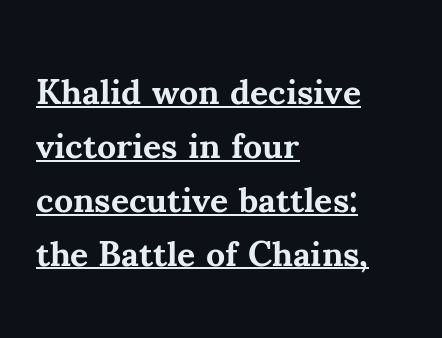
Q: Is the text bold? A: Yes.
Q: Is the text italic (slanted)? A: No, it is upright.
Q: Is the typeface a serif or a sans-serif typeface? A: Serif.
Q: Is the text underlined? A: Yes.
Q: How is the paragraph aligned? A: Left-aligned.
Q: Is the spacing between letters normal or unusually wide? A: Normal.
Q: Is the spacing between lines tight, normal or loose? A: Normal.
Q: Width (condensed, normal, or wide)? A: Normal.
Q: Stroke contrast? A: Medium.
Q: x-height? A: Small.
Q: Monospaced? A: No.
